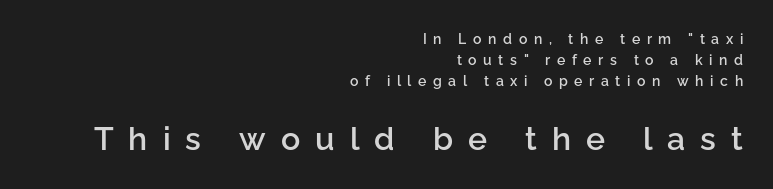
The image shows 32 px semibold sans-serif type, upright; set right-aligned, normal line spacing (1.51x), unusually wide letter spacing (+0.47 em), not underlined; the second (bottom) block is 2.29x larger; low stroke contrast and a medium x-height.
